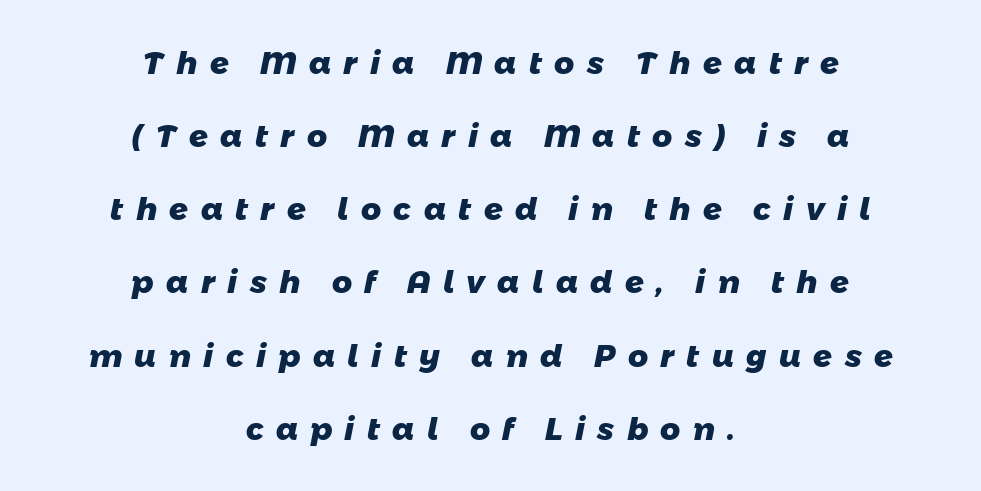
The image shows 31 px heavy sans-serif type; set centered, loose line spacing (2.36x), unusually wide letter spacing (+0.4 em), not underlined; low stroke contrast and a medium x-height.
